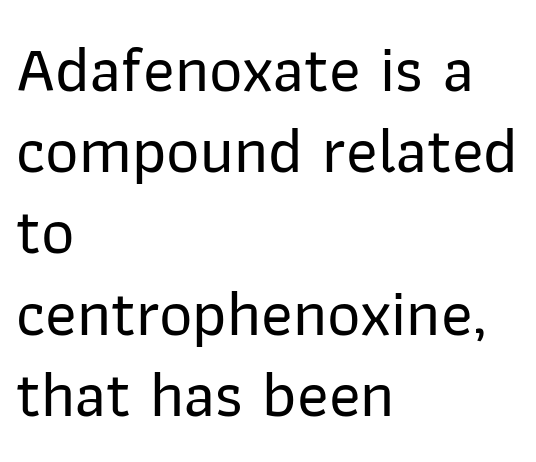
Q: Is the text italic (slanted)? A: No, it is upright.
Q: Is the typeface a serif or a sans-serif typeface? A: Sans-serif.
Q: Is the text underlined? A: No.
Q: How is the paragraph aligned? A: Left-aligned.
Q: Is the spacing between letters normal or unusually wide? A: Normal.
Q: Is the spacing between lines tight, normal or loose? A: Normal.
Q: Width (condensed, normal, or wide)? A: Normal.
Q: Stroke contrast? A: Low.
Q: x-height? A: Medium.
Q: Monospaced? A: No.
